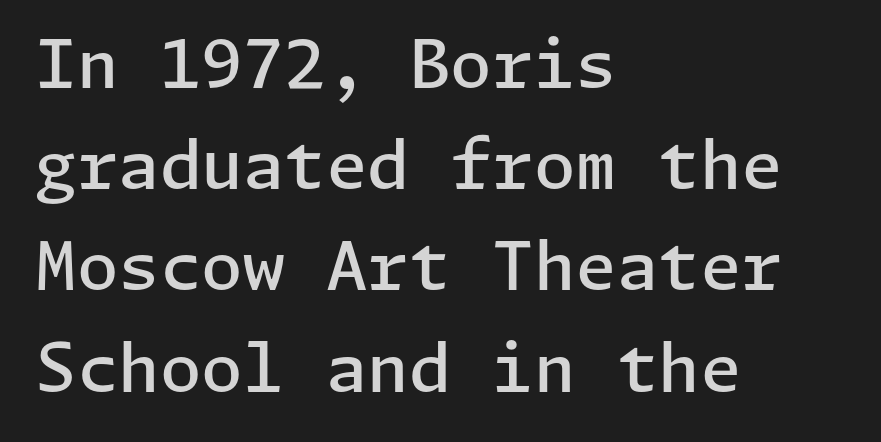
Q: Is the text bold? A: Semi-bold.
Q: Is the text italic (slanted)? A: No, it is upright.
Q: Is the typeface a serif or a sans-serif typeface? A: Sans-serif.
Q: Is the text underlined? A: No.
Q: How is the paragraph aligned? A: Left-aligned.
Q: Is the spacing between letters normal or unusually wide? A: Normal.
Q: Is the spacing between lines tight, normal or loose? A: Normal.
Q: Width (condensed, normal, or wide)? A: Normal.
Q: Stroke contrast? A: Low.
Q: x-height? A: Medium.
